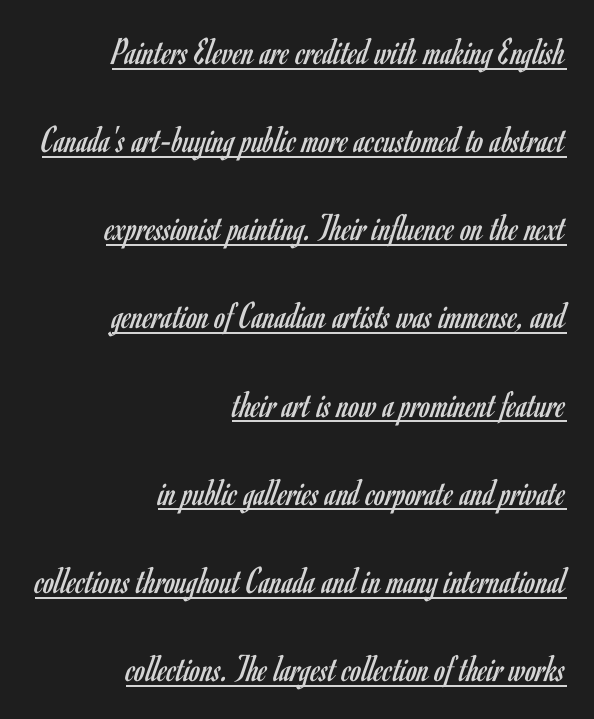
The lines in this sample share a right terminus and differ only in where they begin. Character widths vary here, with narrow letters taking less room than wide ones. Tracking here is standard; glyphs follow each other at the usual distance. Vertically, the passage feels expansive, rows floating well apart. The typeface chosen for these lines omits serifs.
